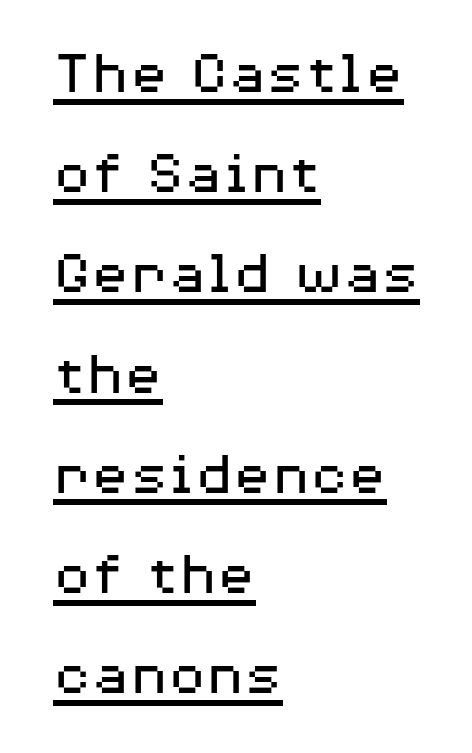
Q: Is the text bold? A: No.
Q: Is the text italic (slanted)? A: No, it is upright.
Q: Is the typeface a serif or a sans-serif typeface? A: Sans-serif.
Q: Is the text underlined? A: Yes.
Q: How is the paragraph aligned? A: Left-aligned.
Q: Is the spacing between letters normal or unusually wide? A: Normal.
Q: Is the spacing between lines tight, normal or loose? A: Normal.
Q: Width (condensed, normal, or wide)? A: Wide.
Q: Stroke contrast? A: Medium.
Q: x-height? A: Medium.
Q: Monospaced? A: No.
